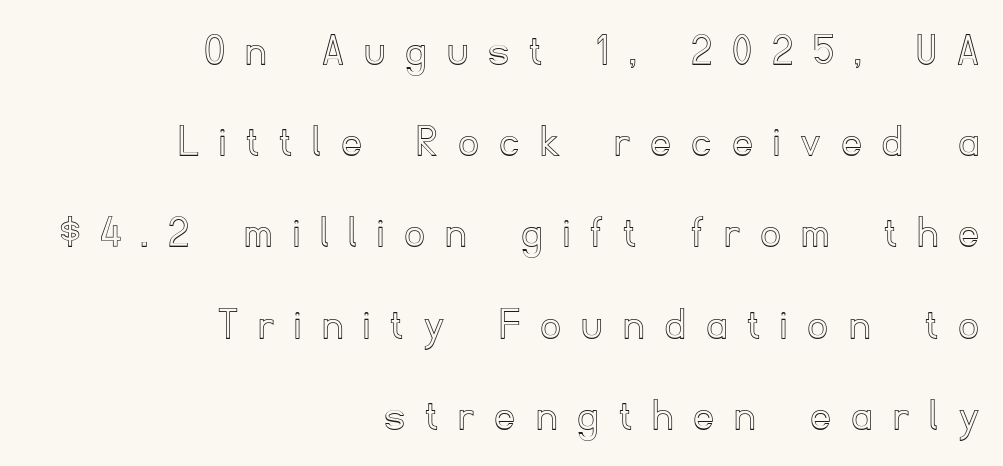
Q: Is the text italic (slanted)? A: No, it is upright.
Q: Is the text underlined? A: No.
Q: How is the paragraph aligned? A: Right-aligned.
Q: Is the spacing between letters normal or unusually wide? A: Unusually wide.
Q: Is the spacing between lines tight, normal or loose? A: Loose.
Q: Width (condensed, normal, or wide)? A: Normal.
Q: x-height? A: Small.
Q: Monospaced? A: No.
